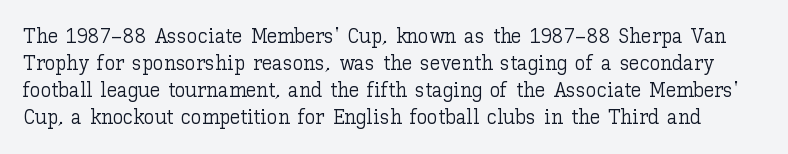
{"italic": "no", "bold": "no", "underline": "no", "line_spacing": "normal", "line_spacing_ratio": 1.29, "letter_spacing": "normal", "letter_spacing_em": 0.0, "glyph_px": 21}
